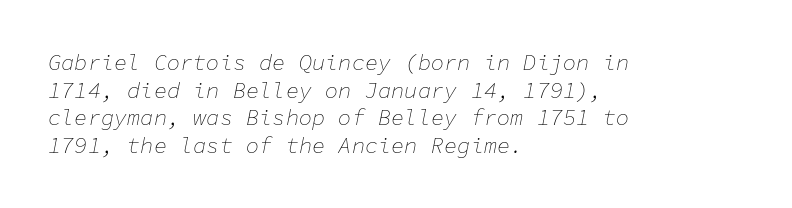
A classic flush-left, rag-right setting is used for this passage. Is the type slanted? Yes — the strokes lean at a clear angle. Baseline-to-baseline distance is the conventional proportion of letter height. This sample uses plain, unmodified letter spacing. The space beneath each line is pristine and unruled.
